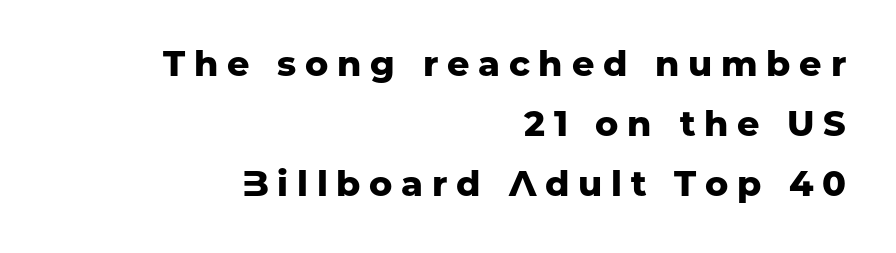
The image shows 35 px heavy sans-serif type, upright; set right-aligned, line spacing 1.71x, unusually wide letter spacing (+0.25 em), not underlined; low stroke contrast and a medium x-height.
